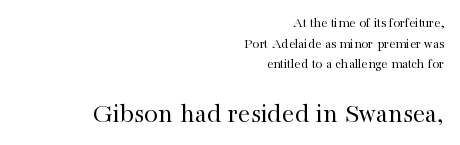
The image shows 28 px regular-weight serif type, upright; set right-aligned, normal line spacing (1.48x), normal letter spacing, not underlined; the second (bottom) block is 2.0x larger; high stroke contrast and a medium x-height.
